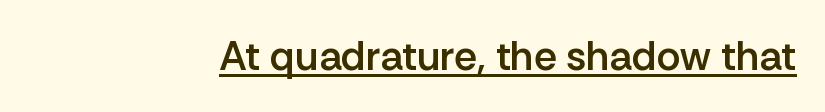
Q: Is the text bold? A: Semi-bold.
Q: Is the text italic (slanted)? A: No, it is upright.
Q: Is the typeface a serif or a sans-serif typeface? A: Sans-serif.
Q: Is the text underlined? A: Yes.
Q: Is the spacing between letters normal or unusually wide? A: Normal.
Q: Width (condensed, normal, or wide)? A: Normal.
Q: Stroke contrast? A: Low.
Q: x-height? A: Medium.
Q: Monospaced? A: No.
